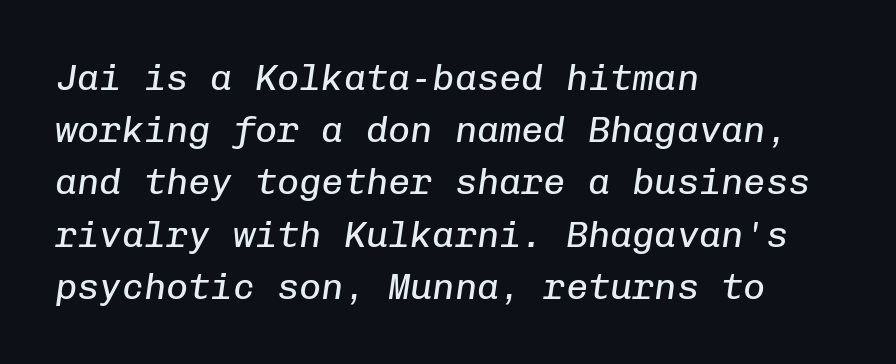
{"italic": "yes", "lean": "right", "slant_degrees": 8, "bold": "no", "weight": "regular", "width": "normal", "stroke_contrast": "low", "x_height": "medium", "monospaced": "yes", "underline": "no", "align": "left", "line_spacing": "normal", "line_spacing_ratio": 1.41, "letter_spacing": "normal", "letter_spacing_em": 0.0, "glyph_px": 37}
